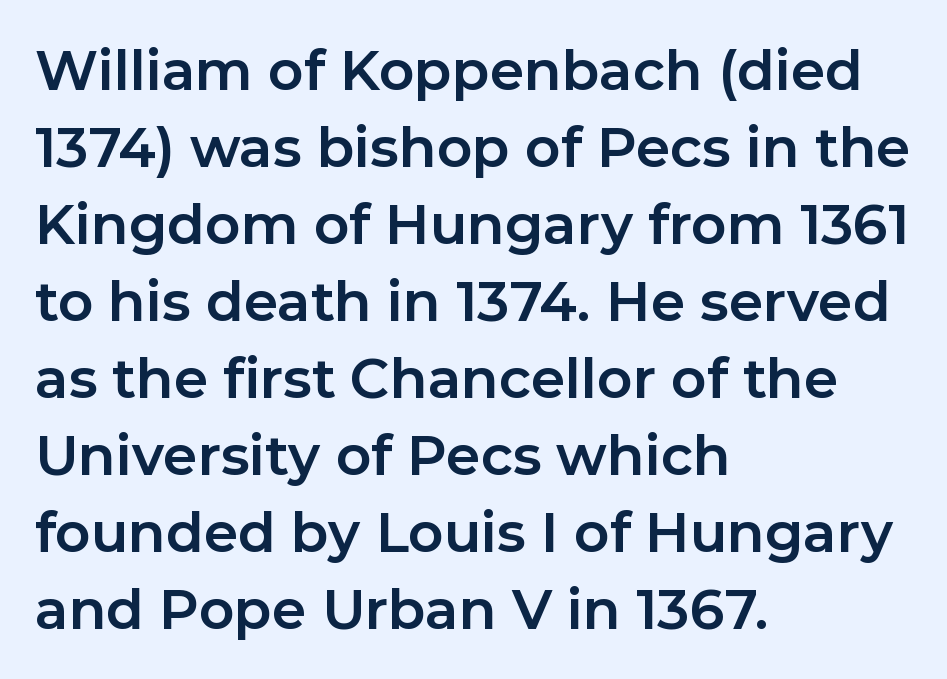
{"serif": "no", "italic": "no", "bold": "yes", "weight": "bold", "width": "normal", "stroke_contrast": "low", "x_height": "medium", "monospaced": "no", "underline": "no", "align": "left", "line_spacing": "normal", "line_spacing_ratio": 1.4, "letter_spacing": "normal", "letter_spacing_em": 0.0, "glyph_px": 55}
